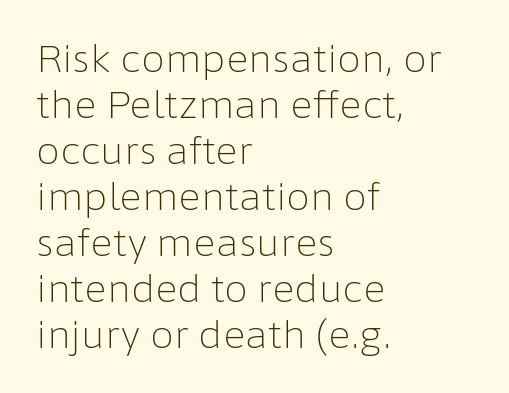
Q: Is the text bold? A: No.
Q: Is the text italic (slanted)? A: No, it is upright.
Q: Is the typeface a serif or a sans-serif typeface? A: Sans-serif.
Q: Is the text underlined? A: No.
Q: How is the paragraph aligned? A: Left-aligned.
Q: Is the spacing between letters normal or unusually wide? A: Normal.
Q: Width (condensed, normal, or wide)? A: Normal.
Q: Stroke contrast? A: Low.
Q: x-height? A: Medium.
Q: Monospaced? A: No.
